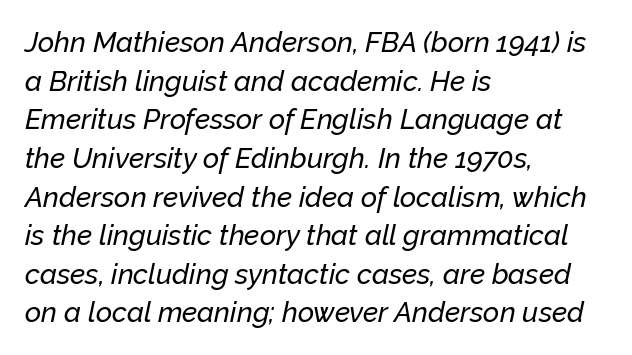
Q: Is the text italic (slanted)? A: Yes, it leans right by about 12 degrees.
Q: Is the text underlined? A: No.
Q: How is the paragraph aligned? A: Left-aligned.
Q: Is the spacing between letters normal or unusually wide? A: Normal.
Q: Is the spacing between lines tight, normal or loose? A: Normal.
Q: Width (condensed, normal, or wide)? A: Normal.
Q: Stroke contrast? A: Low.
Q: x-height? A: Medium.
Q: Monospaced? A: No.
